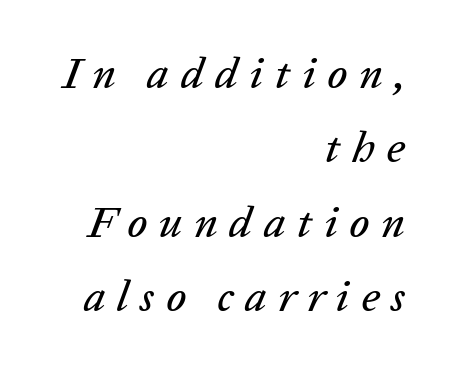
Q: Is the text italic (slanted)? A: Yes, it leans right by about 20 degrees.
Q: Is the text underlined? A: No.
Q: How is the paragraph aligned? A: Right-aligned.
Q: Is the spacing between letters normal or unusually wide? A: Unusually wide.
Q: Is the spacing between lines tight, normal or loose? A: Normal.
Q: Width (condensed, normal, or wide)? A: Normal.
Q: Stroke contrast? A: Low.
Q: x-height? A: Medium.
Q: Monospaced? A: No.
